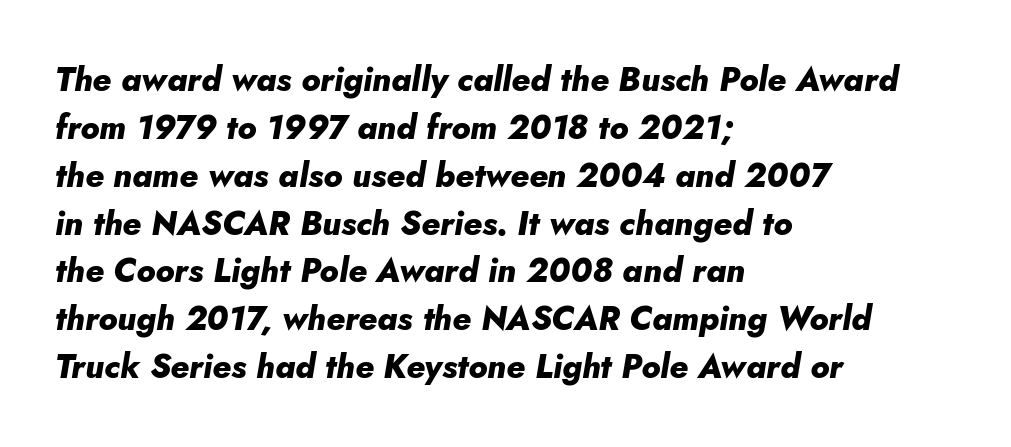
{"italic": "yes", "lean": "right", "slant_degrees": 10, "bold": "yes", "weight": "heavy", "width": "normal", "stroke_contrast": "low", "x_height": "small", "monospaced": "no", "underline": "no", "align": "left", "line_spacing": "normal", "line_spacing_ratio": 1.45, "letter_spacing": "normal", "letter_spacing_em": 0.0, "glyph_px": 33}
